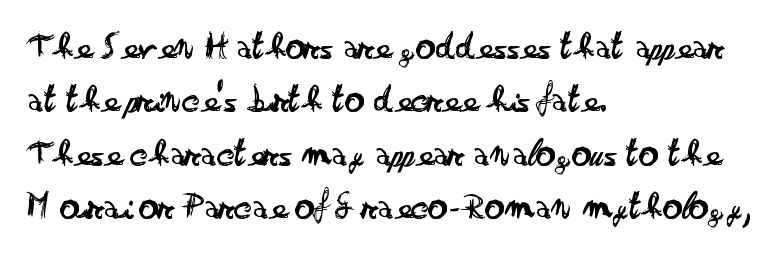
The passage shown has conventional tracking throughout. Vertical spacing — default. To sum up the face: it is a sans, with no serifs. Stroke mass is kept to a normal reading level or below. The passage shown is not underscored anywhere.
